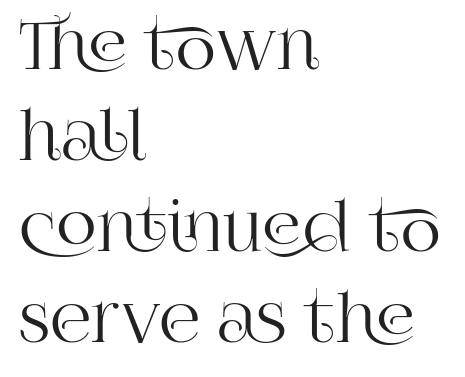
The image shows 65 px serif type, upright; set left-aligned, normal line spacing (1.4x), normal letter spacing, not underlined; high stroke contrast and a large x-height.
